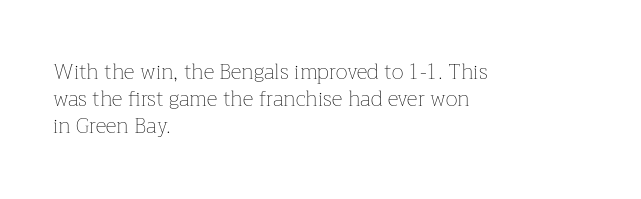
The image shows 21 px text type, upright; set left-aligned, normal line spacing (1.29x), normal letter spacing, not underlined.
